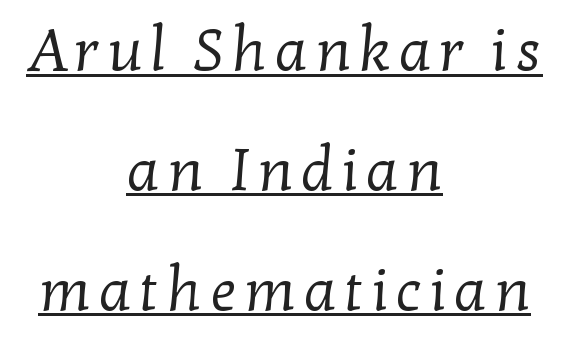
These lines are rendered in a variable-pitch font. Loosely led — the rows are spread out. Neither beginnings nor endings align; midpoints do. Check the space under the baseline: a stroke is drawn there. Stroke mass is kept to a normal reading level or below.
